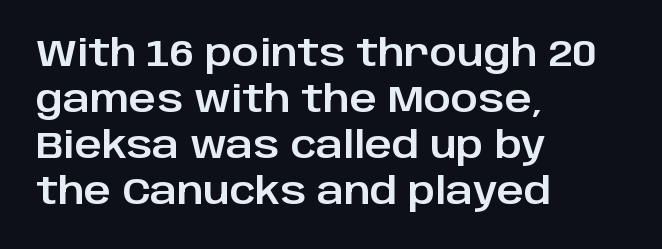
The image shows 37 px sans-serif type, upright; set left-aligned, line spacing 1.24x, normal letter spacing, not underlined; low stroke contrast and a large x-height.
